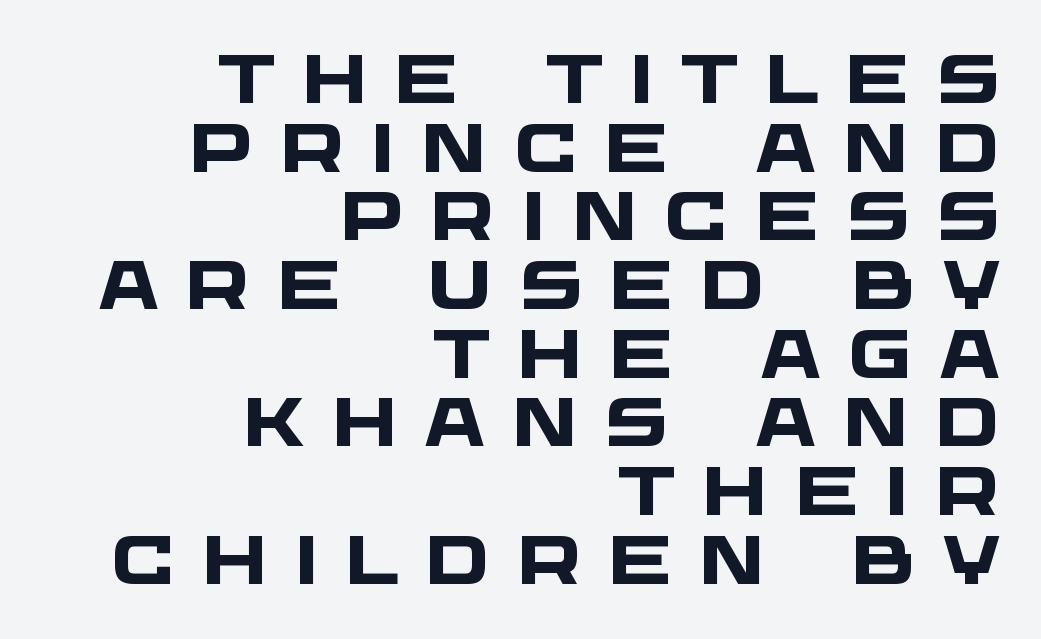
The image shows 68 px heavy, wide sans-serif type; set right-aligned, tight line spacing (1.01x), unusually wide letter spacing (+0.39 em), not underlined; low stroke contrast and a large x-height.
